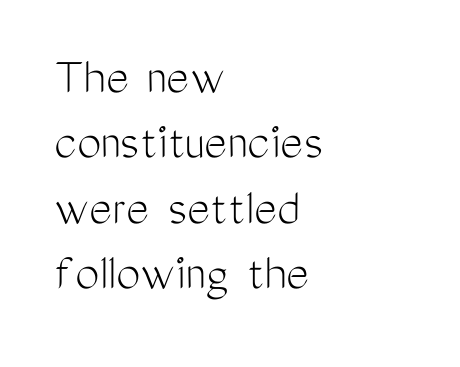
{"serif": "no", "italic": "no", "bold": "no", "weight": "light", "width": "condensed", "stroke_contrast": "medium", "x_height": "medium", "monospaced": "no", "underline": "no", "align": "left", "line_spacing_ratio": 1.21, "letter_spacing": "normal", "letter_spacing_em": 0.0, "glyph_px": 54}
